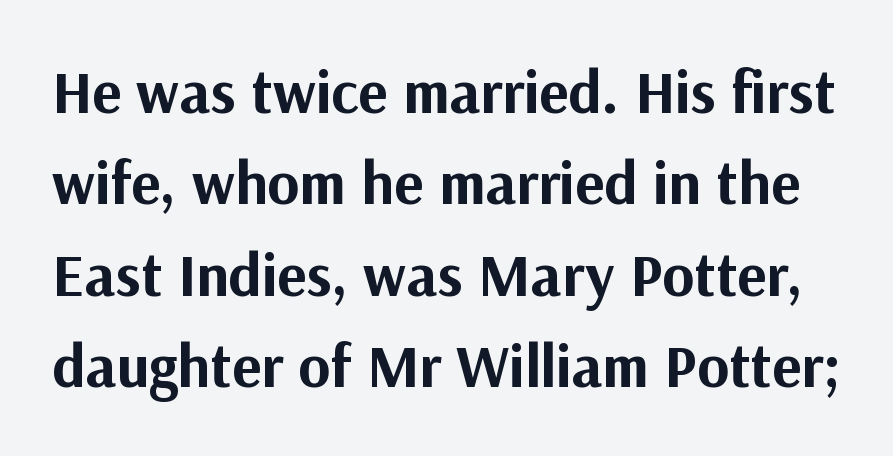
Regarding leading, the lines here are spaced in the standard way. In terms of letterform style, serifs are entirely absent. Italic? Not at all — the glyphs are vertical. Each letter keeps its own natural width here, so spacing adapts to shape. The passage shown is not underscored anywhere. Weight check: bold — yes, fully.
